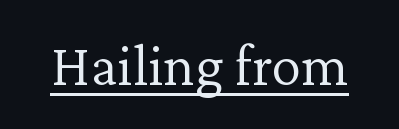
Q: Is the text bold? A: No.
Q: Is the text italic (slanted)? A: No, it is upright.
Q: Is the typeface a serif or a sans-serif typeface? A: Serif.
Q: Is the text underlined? A: Yes.
Q: Is the spacing between letters normal or unusually wide? A: Normal.
Q: Width (condensed, normal, or wide)? A: Normal.
Q: Stroke contrast? A: Low.
Q: x-height? A: Medium.
Q: Monospaced? A: No.
